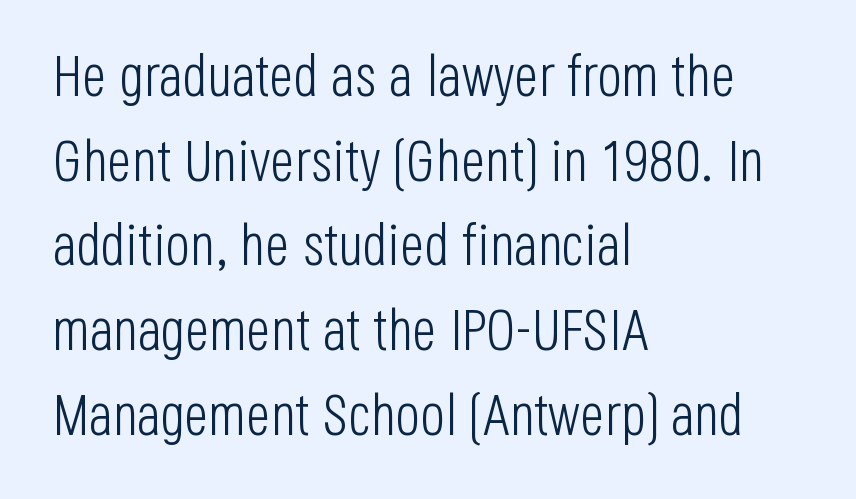
The vertical gap from one line to the next is medium. Notice how the passage keeps a crisp vertical edge on the left only. This is not heavy type; no bold has been used. A bare baseline throughout the passage. Observe the absence of serifs on each vertical stroke in this sample. You could not count columns in this text — the font is proportionally spaced.
